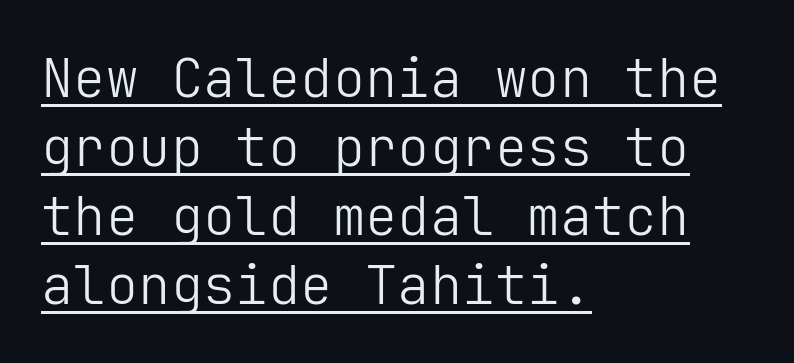
Q: Is the text bold? A: No.
Q: Is the text italic (slanted)? A: No, it is upright.
Q: Is the typeface a serif or a sans-serif typeface? A: Sans-serif.
Q: Is the text underlined? A: Yes.
Q: How is the paragraph aligned? A: Left-aligned.
Q: Is the spacing between letters normal or unusually wide? A: Normal.
Q: Is the spacing between lines tight, normal or loose? A: Normal.
Q: Width (condensed, normal, or wide)? A: Normal.
Q: Stroke contrast? A: Low.
Q: x-height? A: Medium.
